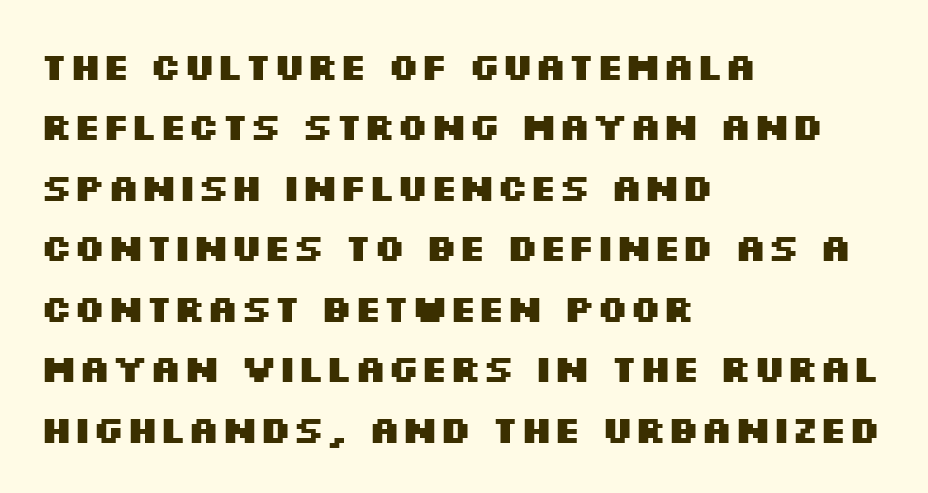
Q: Is the text bold? A: Yes.
Q: Is the text italic (slanted)? A: No, it is upright.
Q: Is the typeface a serif or a sans-serif typeface? A: Sans-serif.
Q: Is the text underlined? A: No.
Q: How is the paragraph aligned? A: Left-aligned.
Q: Is the spacing between letters normal or unusually wide? A: Normal.
Q: Is the spacing between lines tight, normal or loose? A: Normal.
Q: Width (condensed, normal, or wide)? A: Wide.
Q: Stroke contrast? A: Medium.
Q: x-height? A: Large.
Q: Monospaced? A: No.
